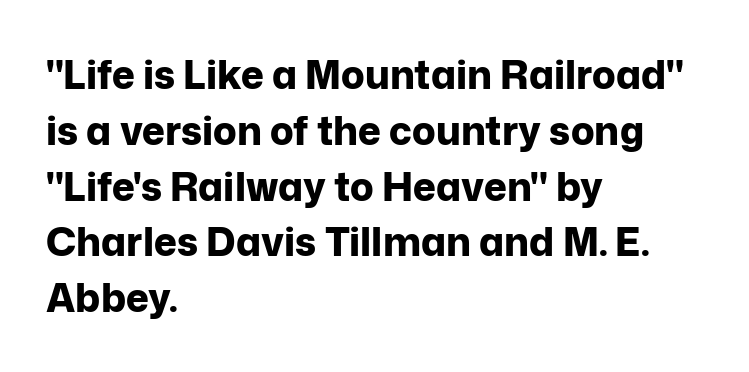
Upright lettering throughout. Reading down the block, your eye returns to a fixed left position each line. Compared with typical paragraphs, the rows here are spaced about the same. You could call the tracking neutral — neither tight nor loose. Has an underline been added? It has not.
